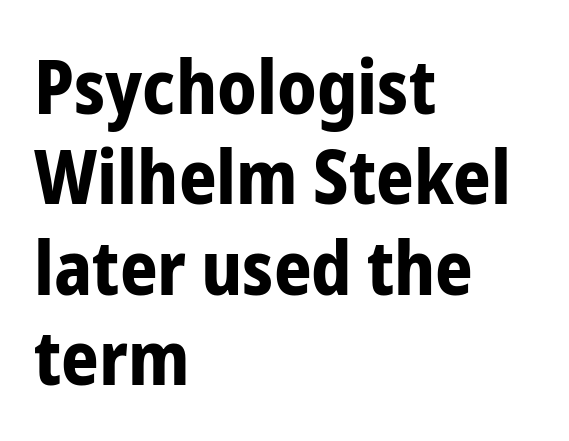
Thick stems and heavy bowls — unmistakably bold. Alignment: flush left. Words appear dense and cohesive because spacing is normal. This rendering features lettering with no underline.
